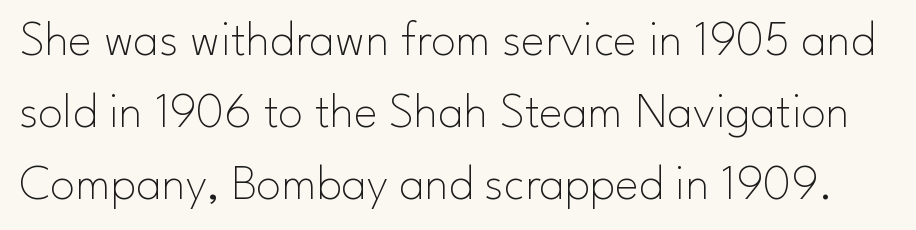
The image shows 50 px thin sans-serif type, upright; set normal line spacing (1.44x), normal letter spacing, not underlined; low stroke contrast and a small x-height.
